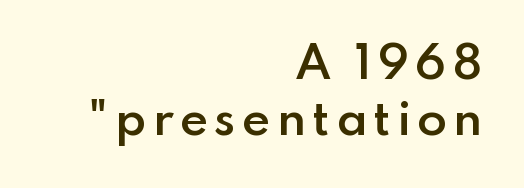
Q: Is the text bold? A: Semi-bold.
Q: Is the text italic (slanted)? A: No, it is upright.
Q: Is the typeface a serif or a sans-serif typeface? A: Sans-serif.
Q: Is the text underlined? A: No.
Q: How is the paragraph aligned? A: Right-aligned.
Q: Is the spacing between lines tight, normal or loose? A: Normal.
Q: Width (condensed, normal, or wide)? A: Normal.
Q: Stroke contrast? A: Low.
Q: x-height? A: Small.
Q: Monospaced? A: No.
